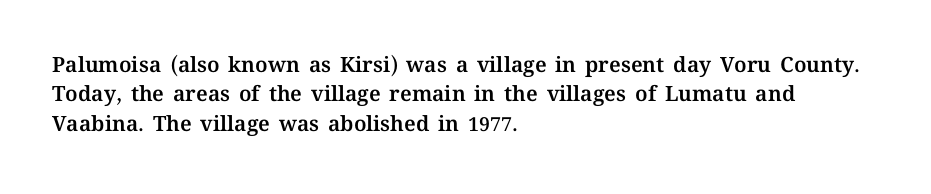
{"italic": "no", "underline": "no", "align": "left", "line_spacing": "normal", "line_spacing_ratio": 1.4, "letter_spacing": "normal", "letter_spacing_em": 0.0, "glyph_px": 21}
